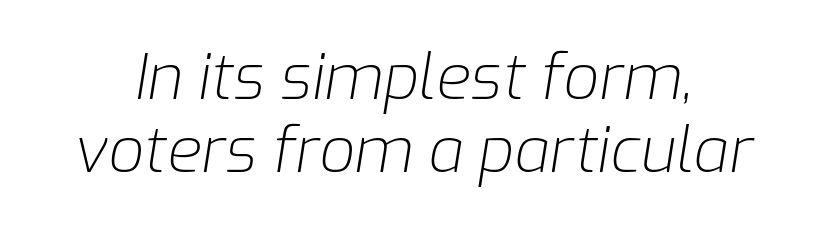
The image shows 63 px light type, italic (leaning right); set line spacing 1.16x, normal letter spacing, not underlined; low stroke contrast and a medium x-height.
